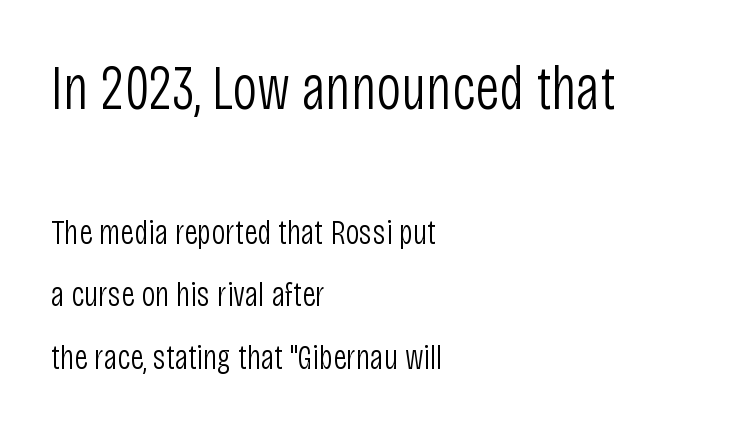
{"serif": "no", "italic": "no", "bold": "no", "weight": "light", "width": "condensed", "stroke_contrast": "low", "x_height": "large", "monospaced": "no", "underline": "no", "align": "left", "line_spacing_ratio": 1.78, "letter_spacing": "normal", "letter_spacing_em": 0.0, "larger_block": "first", "size_ratio": 1.77, "glyph_px": 62}
